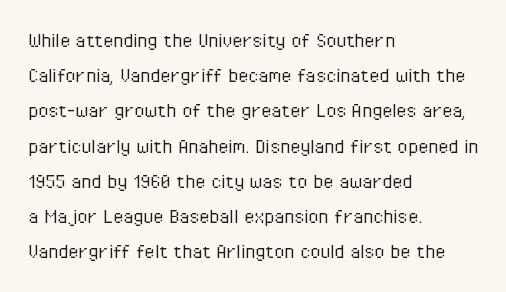
Q: Is the text bold? A: No.
Q: Is the text italic (slanted)? A: No, it is upright.
Q: Is the text underlined? A: No.
Q: How is the paragraph aligned? A: Left-aligned.
Q: Is the spacing between letters normal or unusually wide? A: Normal.
Q: Is the spacing between lines tight, normal or loose? A: Normal.
